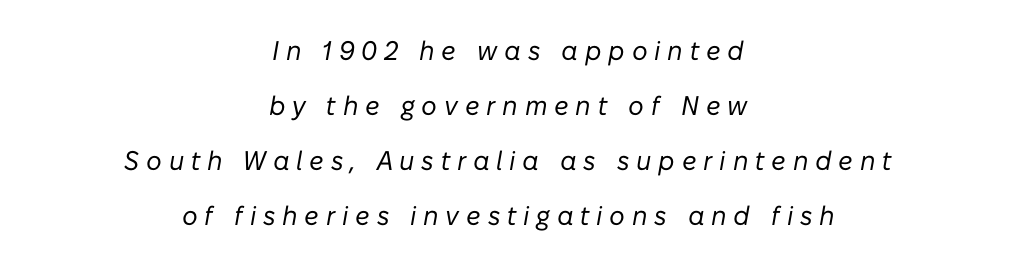
{"italic": "yes", "lean": "right", "slant_degrees": 10, "bold": "no", "underline": "no", "align": "center", "line_spacing": "loose", "line_spacing_ratio": 2.04, "letter_spacing": "wide", "letter_spacing_em": 0.25, "glyph_px": 27}
